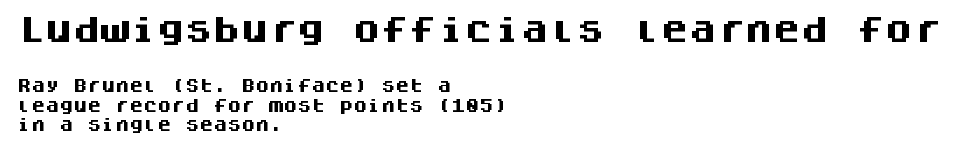
Here the first block reads like a headline and the second like body copy. Glyph-to-glyph distance matches everyday printed text. When letters stand straight like this, we call the style roman or upright. Vertical spacing — default. Think of a typewriter: that constant character pitch is what you see here.
